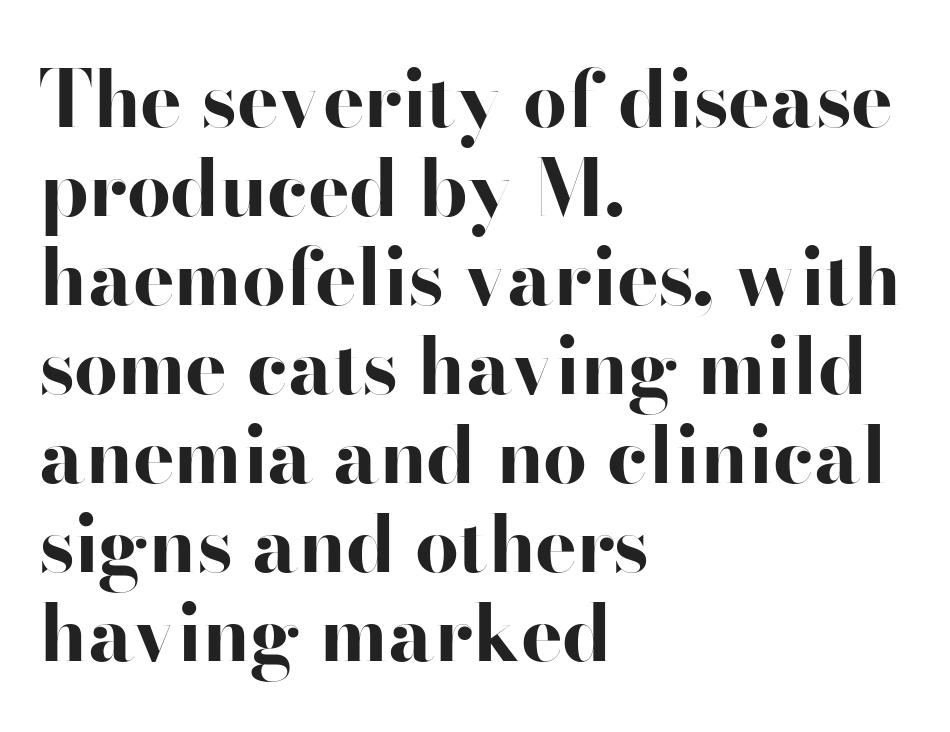
Q: Is the text bold? A: Yes.
Q: Is the text italic (slanted)? A: No, it is upright.
Q: Is the typeface a serif or a sans-serif typeface? A: Sans-serif.
Q: Is the text underlined? A: No.
Q: How is the paragraph aligned? A: Left-aligned.
Q: Is the spacing between letters normal or unusually wide? A: Normal.
Q: Is the spacing between lines tight, normal or loose? A: Tight.
Q: Width (condensed, normal, or wide)? A: Wide.
Q: Stroke contrast? A: High.
Q: x-height? A: Small.
Q: Monospaced? A: No.
